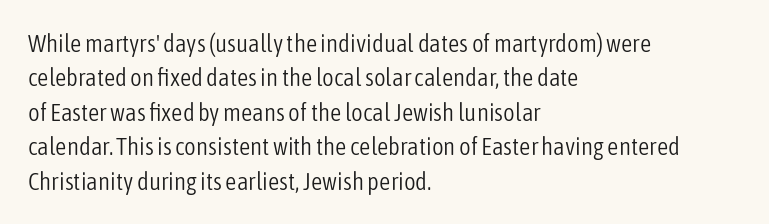
{"italic": "no", "bold": "no", "underline": "no", "align": "left", "line_spacing": "normal", "line_spacing_ratio": 1.38, "letter_spacing": "normal", "letter_spacing_em": 0.0, "glyph_px": 25}
